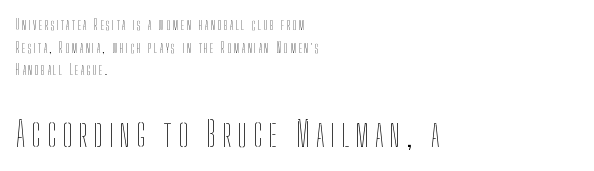
{"italic": "no", "bold": "no", "weight": "thin", "width": "condensed", "stroke_contrast": "low", "x_height": "medium", "monospaced": "no", "underline": "no", "align": "left", "line_spacing": "normal", "line_spacing_ratio": 1.61, "larger_block": "second", "size_ratio": 2.5, "glyph_px": 35}
